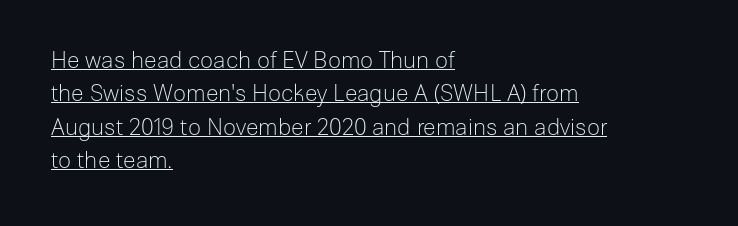
{"italic": "no", "bold": "no", "underline": "yes", "align": "left", "line_spacing": "normal", "line_spacing_ratio": 1.45, "letter_spacing": "normal", "letter_spacing_em": 0.0, "glyph_px": 23}
